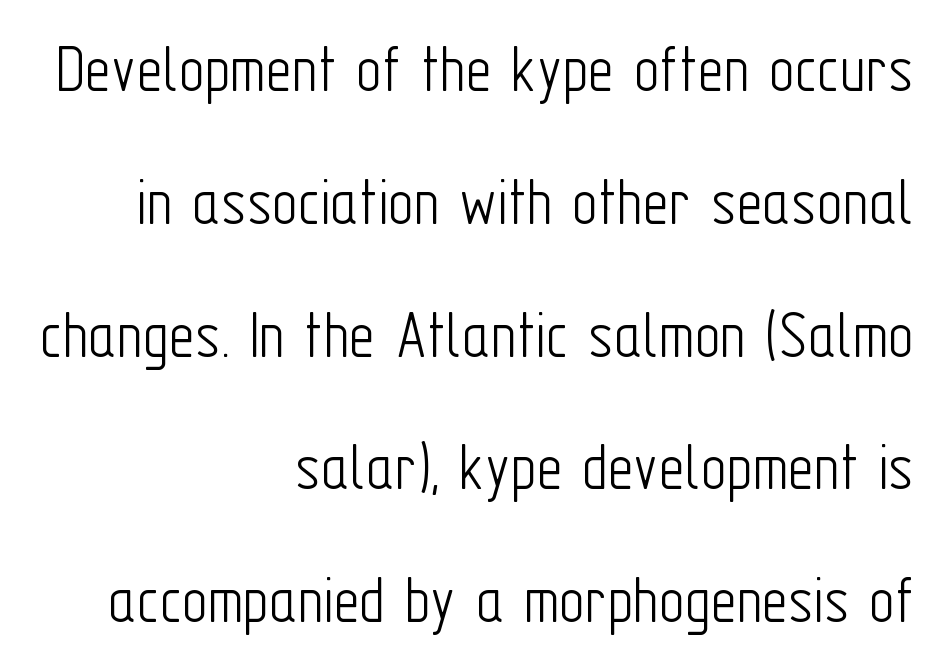
Q: Is the text bold? A: No.
Q: Is the text italic (slanted)? A: No, it is upright.
Q: Is the typeface a serif or a sans-serif typeface? A: Sans-serif.
Q: Is the text underlined? A: No.
Q: How is the paragraph aligned? A: Right-aligned.
Q: Is the spacing between letters normal or unusually wide? A: Normal.
Q: Width (condensed, normal, or wide)? A: Condensed.
Q: Stroke contrast? A: Low.
Q: x-height? A: Medium.
Q: Monospaced? A: No.
